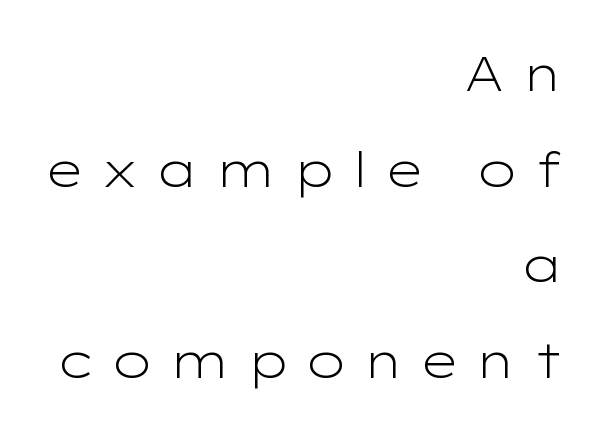
Q: Is the text bold? A: No.
Q: Is the text italic (slanted)? A: No, it is upright.
Q: Is the typeface a serif or a sans-serif typeface? A: Sans-serif.
Q: Is the text underlined? A: No.
Q: How is the paragraph aligned? A: Right-aligned.
Q: Is the spacing between letters normal or unusually wide? A: Unusually wide.
Q: Is the spacing between lines tight, normal or loose? A: Loose.
Q: Width (condensed, normal, or wide)? A: Wide.
Q: Stroke contrast? A: Low.
Q: x-height? A: Medium.
Q: Monospaced? A: No.
